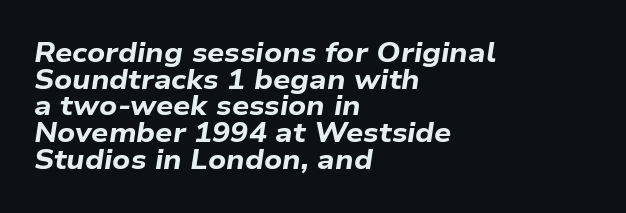
{"italic": "yes", "lean": "right", "slant_degrees": 9, "bold": "yes", "underline": "no", "align": "left", "line_spacing": "tight", "line_spacing_ratio": 0.99, "letter_spacing": "normal", "letter_spacing_em": 0.0, "glyph_px": 27}
